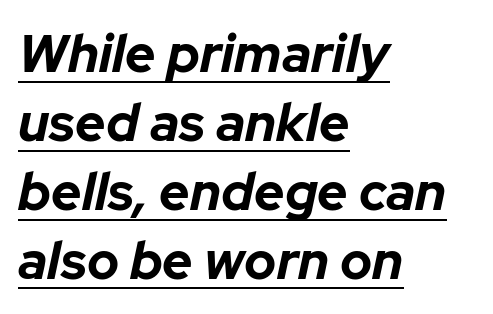
The image shows 53 px bold type, italic (leaning right); set left-aligned, normal line spacing (1.3x), normal letter spacing, underlined; low stroke contrast and a medium x-height.
